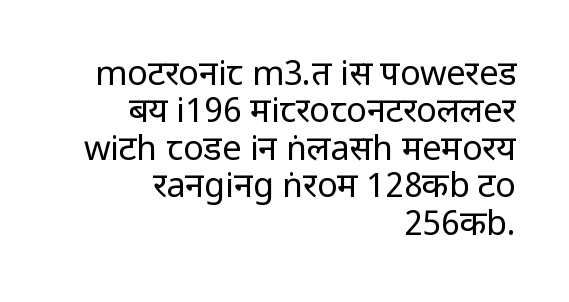
Q: Is the text bold? A: No.
Q: Is the text italic (slanted)? A: No, it is upright.
Q: Is the typeface a serif or a sans-serif typeface? A: Sans-serif.
Q: Is the text underlined? A: No.
Q: How is the paragraph aligned? A: Right-aligned.
Q: Is the spacing between letters normal or unusually wide? A: Normal.
Q: Is the spacing between lines tight, normal or loose? A: Tight.
Q: Width (condensed, normal, or wide)? A: Condensed.
Q: Stroke contrast? A: Low.
Q: x-height? A: Large.
Q: Monospaced? A: No.
